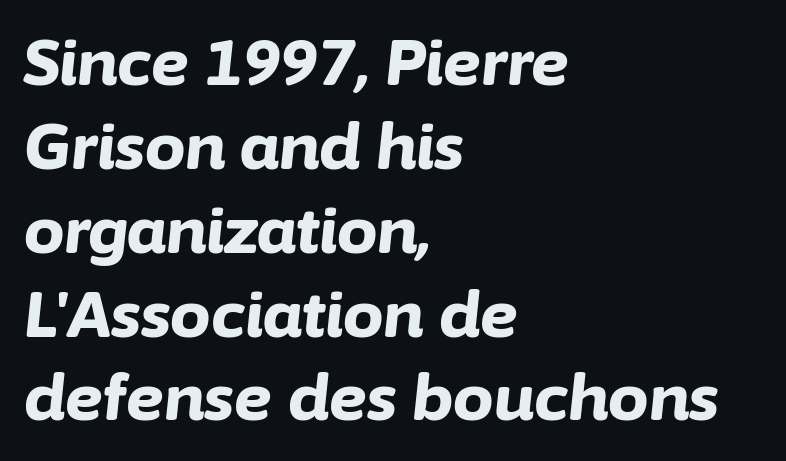
Notice how thick the strokes are: this is what a full bold looks like. A typesetter would call this proportional, since set widths differ per character. Students, observe: this is what conventionally led text looks like. Decoration check: the copy has no underline.
